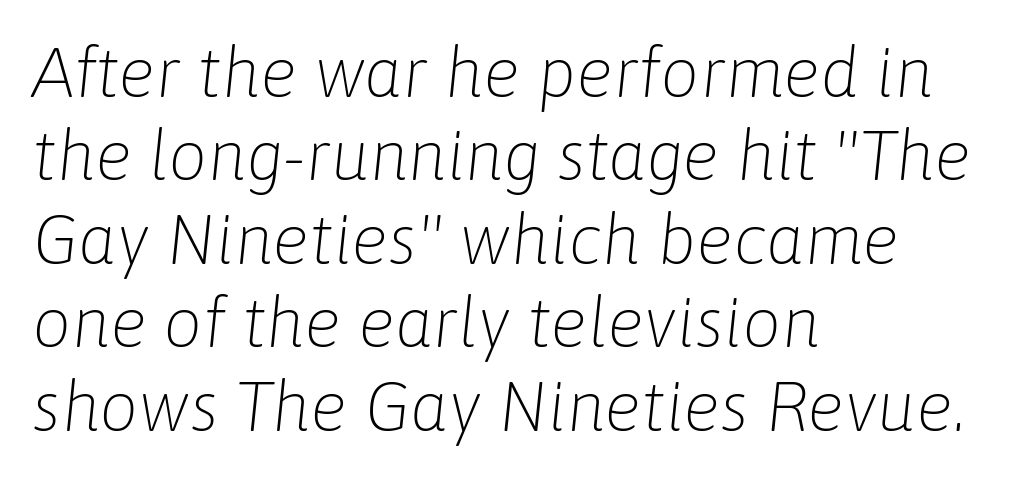
Q: Is the text bold? A: No.
Q: Is the text italic (slanted)? A: Yes, it leans right by about 6 degrees.
Q: Is the text underlined? A: No.
Q: How is the paragraph aligned? A: Left-aligned.
Q: Is the spacing between letters normal or unusually wide? A: Normal.
Q: Width (condensed, normal, or wide)? A: Normal.
Q: Stroke contrast? A: Low.
Q: x-height? A: Medium.
Q: Monospaced? A: No.
